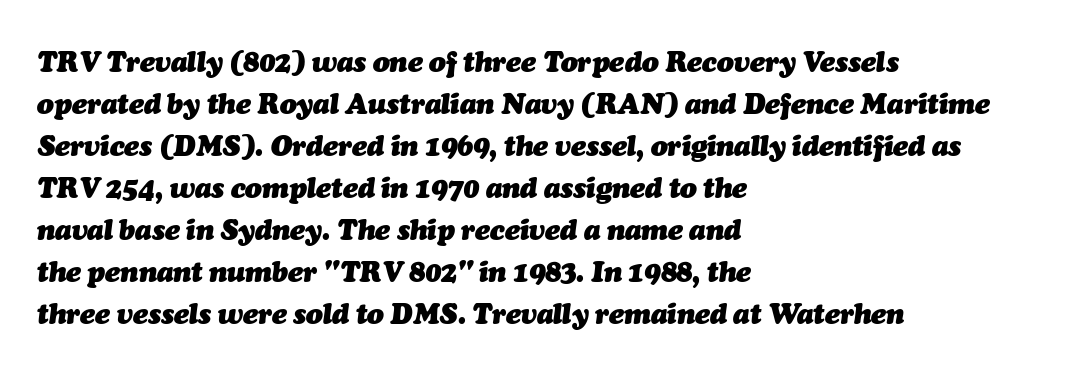
The image shows 28 px heavy type, italic (leaning right); set left-aligned, normal line spacing (1.5x), normal letter spacing, not underlined; medium stroke contrast and a medium x-height.
